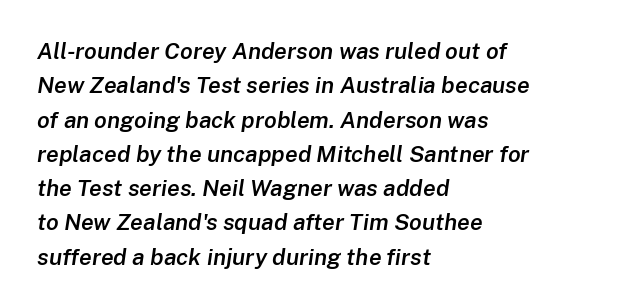
Q: Is the text bold? A: Semi-bold.
Q: Is the text italic (slanted)? A: Yes, it leans right by about 8 degrees.
Q: Is the text underlined? A: No.
Q: How is the paragraph aligned? A: Left-aligned.
Q: Is the spacing between letters normal or unusually wide? A: Normal.
Q: Is the spacing between lines tight, normal or loose? A: Normal.
